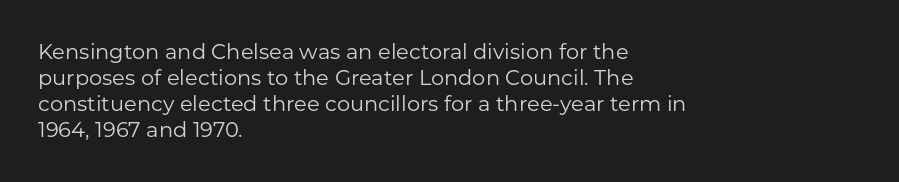
{"italic": "no", "bold": "no", "underline": "no", "align": "left", "line_spacing_ratio": 1.24, "letter_spacing": "normal", "letter_spacing_em": 0.0, "glyph_px": 21}
